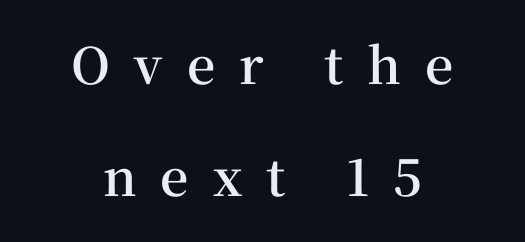
{"serif": "yes", "italic": "no", "bold": "semi", "weight": "semibold", "width": "normal", "stroke_contrast": "medium", "x_height": "medium", "monospaced": "no", "underline": "no", "align": "center", "line_spacing": "loose", "line_spacing_ratio": 2.25, "letter_spacing": "wide", "letter_spacing_em": 0.48, "glyph_px": 50}
